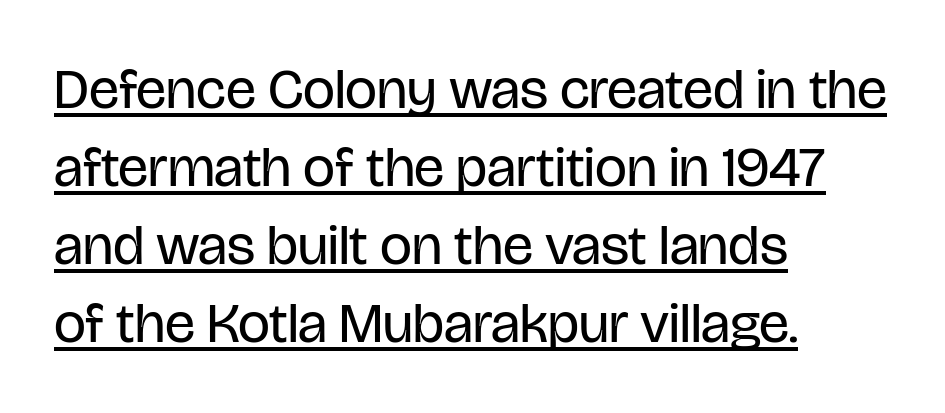
{"serif": "no", "italic": "no", "bold": "no", "weight": "regular", "width": "condensed", "stroke_contrast": "low", "x_height": "large", "monospaced": "no", "underline": "yes", "align": "left", "line_spacing": "normal", "line_spacing_ratio": 1.37, "letter_spacing": "normal", "letter_spacing_em": 0.0, "glyph_px": 57}
